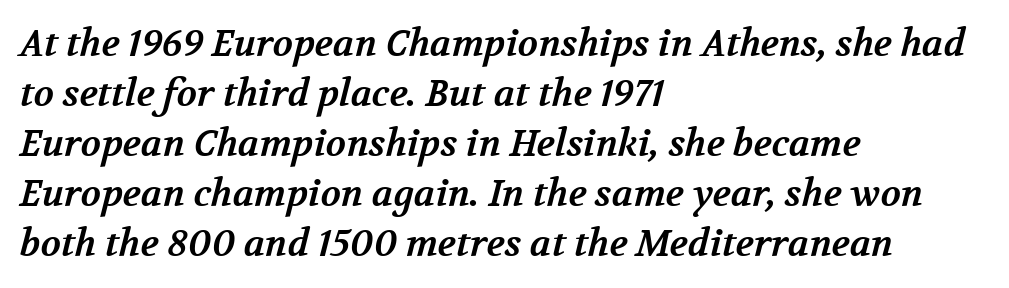
The image shows 37 px bold serif type; set left-aligned, normal line spacing (1.35x), normal letter spacing, not underlined; medium stroke contrast and a medium x-height.
